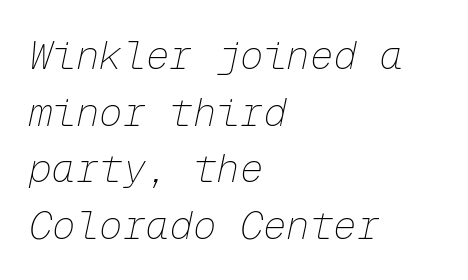
The image shows 39 px thin type, italic (leaning right), monospaced; set left-aligned, normal line spacing (1.45x), normal letter spacing, not underlined; low stroke contrast and a medium x-height.
